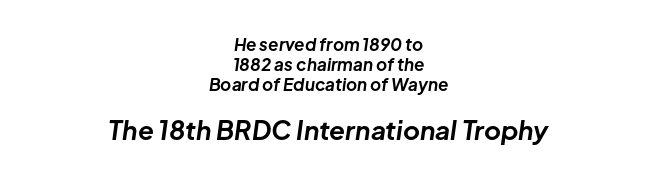
{"italic": "yes", "lean": "right", "slant_degrees": 8, "bold": "yes", "underline": "no", "align": "center", "line_spacing_ratio": 1.17, "letter_spacing": "normal", "letter_spacing_em": 0.0, "larger_block": "second", "size_ratio": 1.53, "glyph_px": 26}
